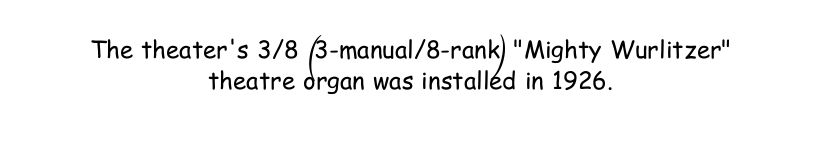
Casual observation: everything's sitting right in the middle. Plain, unruled lines of type. The letters look calm and open, with moderate or lighter stems. The leading is moderate, giving the passage an even texture. Nothing unusual about the tracking: characters are spaced as the font intends.
